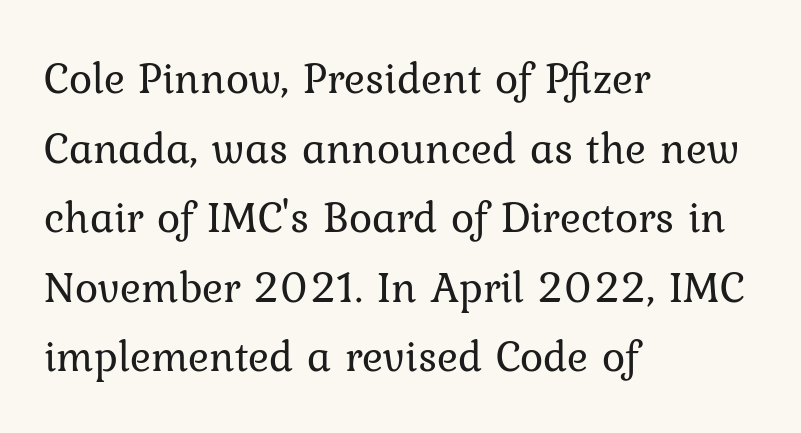
This block has exactly the height ordinary leading produces. Check the space under the baseline: it is left empty. Tracking value appears to be zero — textbook default spacing. Heaviness? Minimal to ordinary, like unemphasized prose.
